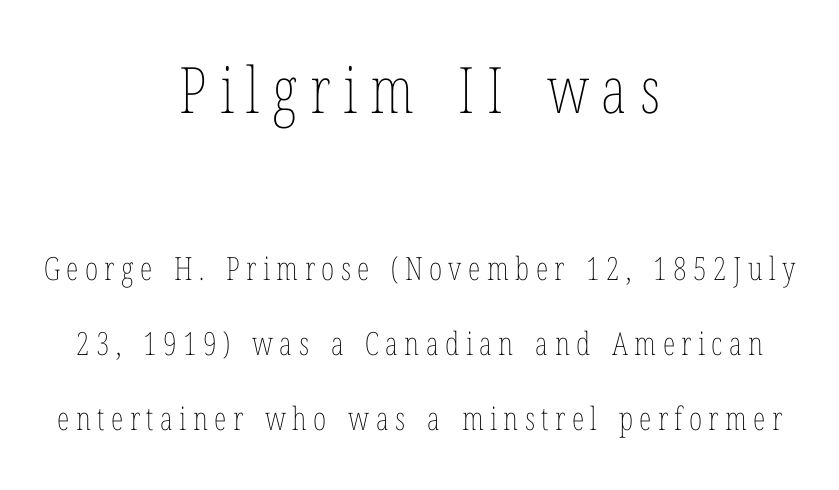
Q: Is the text bold? A: No.
Q: Is the text italic (slanted)? A: No, it is upright.
Q: Is the text underlined? A: No.
Q: How is the paragraph aligned? A: Centered.
Q: Is the spacing between letters normal or unusually wide? A: Unusually wide.
Q: Is the spacing between lines tight, normal or loose? A: Loose.
Q: Which block of text is set in a larger size, the first (top) or the second (bottom)? A: The first (top) one.
Q: Width (condensed, normal, or wide)? A: Condensed.
Q: Stroke contrast? A: Low.
Q: x-height? A: Medium.
Q: Monospaced? A: No.
